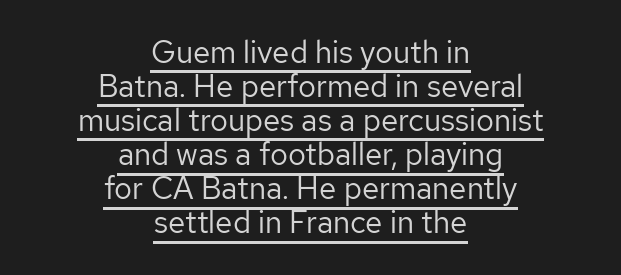
The image shows 31 px regular-weight sans-serif type, upright; set centered, tight line spacing (1.1x), normal letter spacing, underlined; low stroke contrast and a medium x-height.
